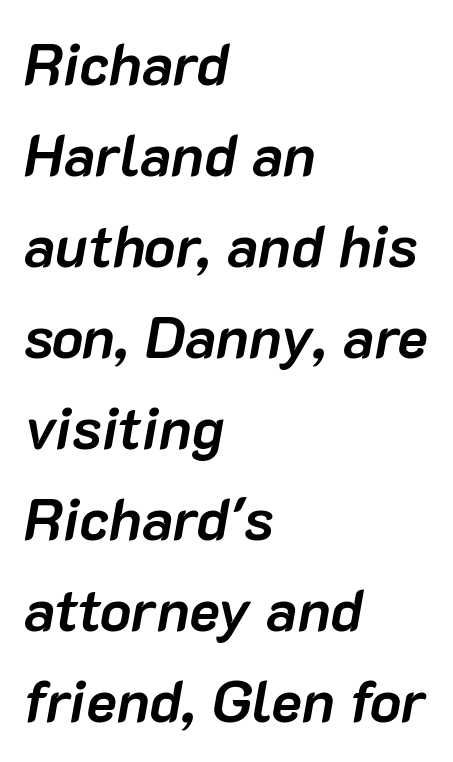
{"italic": "yes", "lean": "right", "slant_degrees": 10, "bold": "yes", "weight": "semibold", "width": "normal", "stroke_contrast": "low", "x_height": "medium", "monospaced": "no", "underline": "no", "align": "left", "line_spacing": "normal", "line_spacing_ratio": 1.57, "letter_spacing": "normal", "letter_spacing_em": 0.0, "glyph_px": 58}
